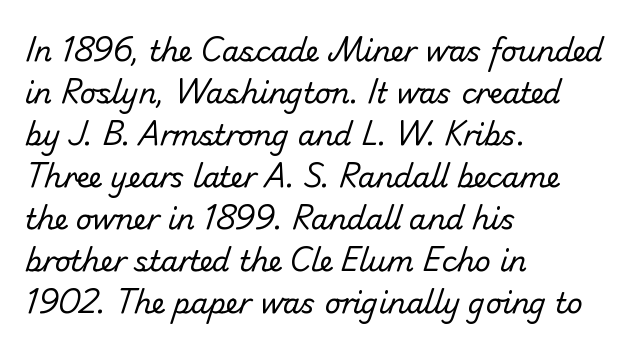
The lines in this sample share a left origin and differ only in where they stop. The face looks like a standard text weight, possibly lighter. Stroke terminals: plain, sans-serif. Quick note: interline space is typical. The string is rendered with underlining switched off. Tracking here is standard; glyphs follow each other at the usual distance.
